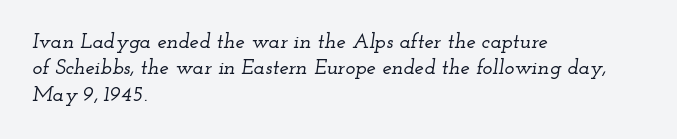
{"italic": "yes", "lean": "right", "slant_degrees": 12, "underline": "no", "align": "left", "line_spacing": "normal", "line_spacing_ratio": 1.26, "letter_spacing": "normal", "letter_spacing_em": 0.0, "glyph_px": 21}
